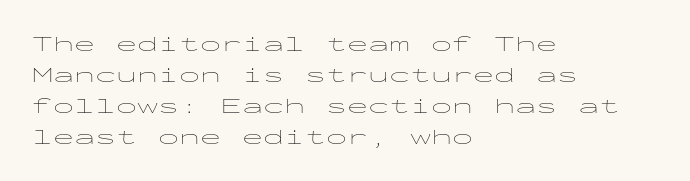
No chunkiness to these letters — they're not bold. The area under the type is left untouched. This rendering uses left alignment, leaving the right contour irregular. The font's upright variant was chosen for this text. Compared with typical body copy, the letter spacing here is the same.
